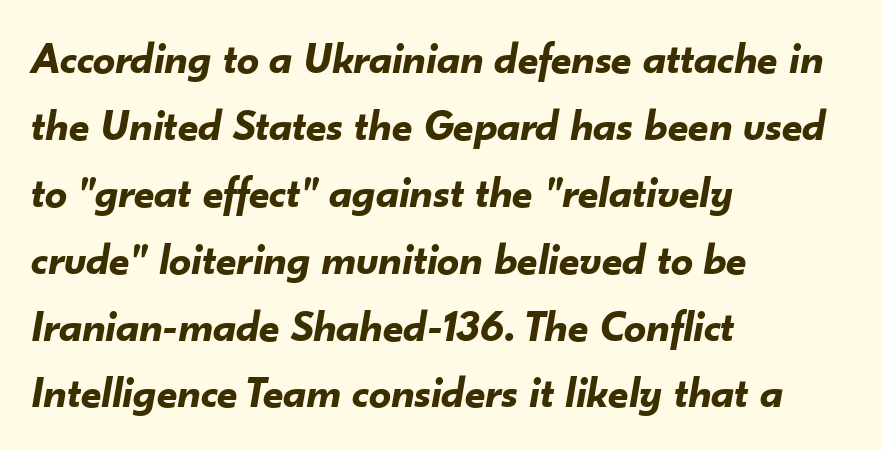
Q: Is the text bold? A: Yes.
Q: Is the text italic (slanted)? A: Yes, it leans right by about 10 degrees.
Q: Is the text underlined? A: No.
Q: How is the paragraph aligned? A: Left-aligned.
Q: Is the spacing between letters normal or unusually wide? A: Normal.
Q: Is the spacing between lines tight, normal or loose? A: Normal.
Q: Width (condensed, normal, or wide)? A: Normal.
Q: Stroke contrast? A: Low.
Q: x-height? A: Small.
Q: Monospaced? A: No.
